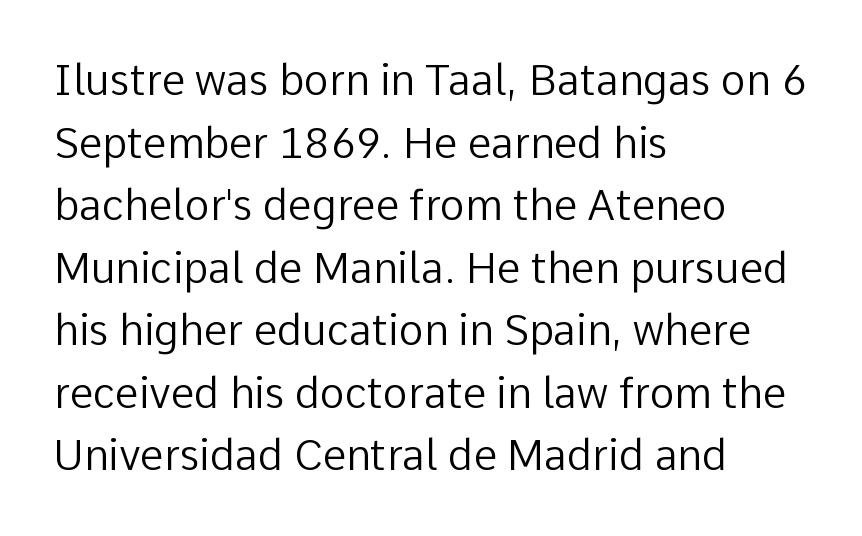
The image shows 42 px regular-weight sans-serif type, upright; set left-aligned, normal line spacing (1.49x), normal letter spacing, not underlined; low stroke contrast and a medium x-height.
